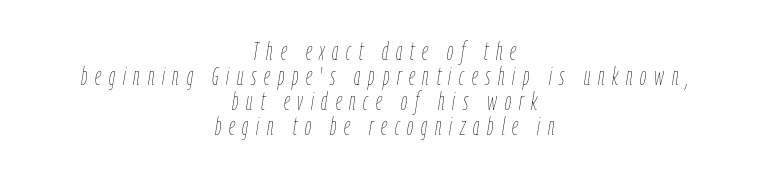
The image shows 25 px text type, italic (leaning right); set centered, tight line spacing (1.0x), unusually wide letter spacing (+0.31 em), not underlined.
